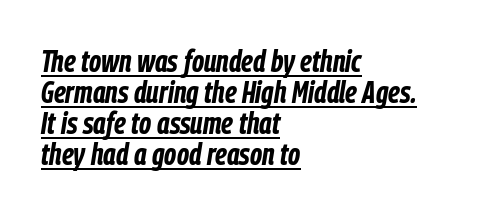
The image shows 31 px bold, condensed type, italic (leaning right); set left-aligned, tight line spacing (1.0x), normal letter spacing, underlined; low stroke contrast and a medium x-height.
